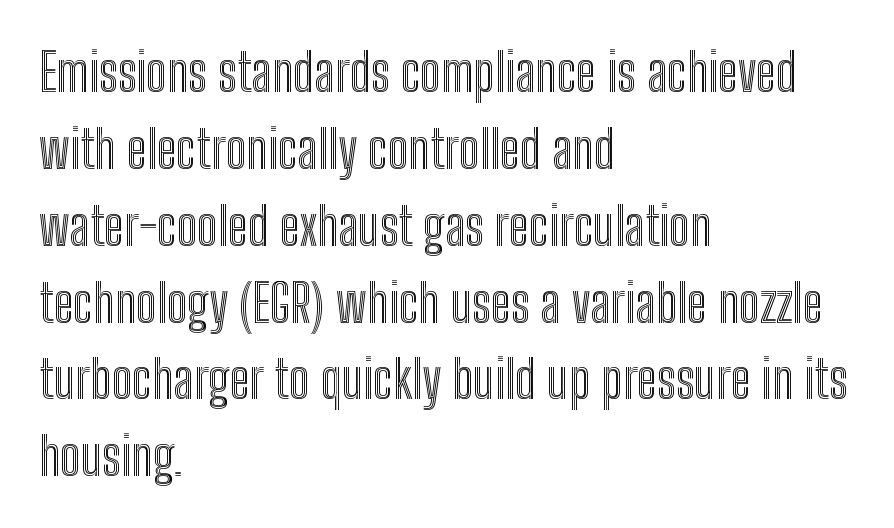
The image shows 53 px condensed type, upright; set left-aligned, normal line spacing (1.45x), normal letter spacing, not underlined; a medium x-height.
